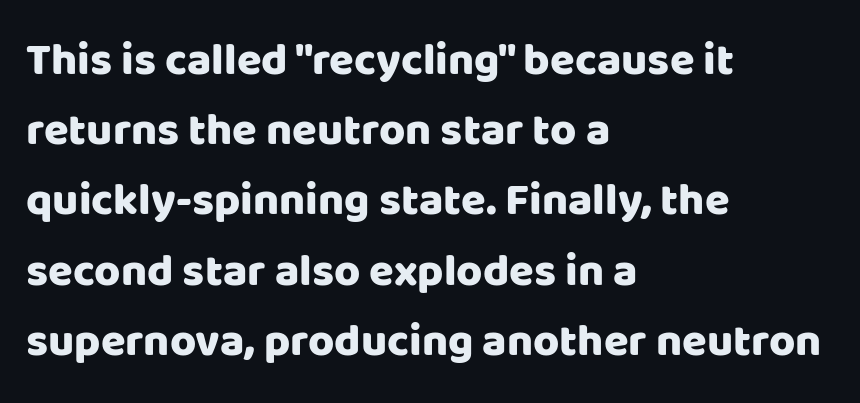
{"serif": "no", "italic": "no", "width": "normal", "stroke_contrast": "low", "x_height": "large", "monospaced": "no", "underline": "no", "align": "left", "line_spacing": "normal", "line_spacing_ratio": 1.56, "letter_spacing": "normal", "letter_spacing_em": 0.0, "glyph_px": 45}
